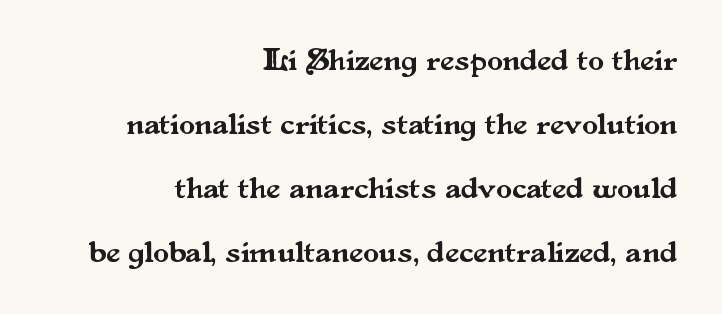
{"serif": "yes", "italic": "no", "width": "normal", "stroke_contrast": "medium", "x_height": "small", "monospaced": "no", "underline": "no", "align": "right", "line_spacing": "loose", "line_spacing_ratio": 2.0, "letter_spacing": "normal", "letter_spacing_em": 0.0, "glyph_px": 32}
